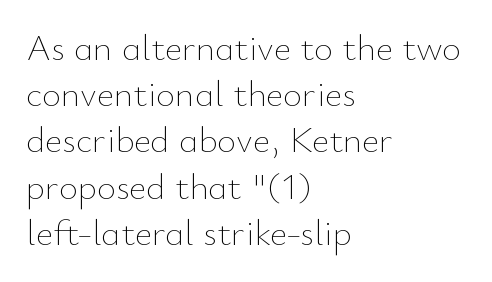
The image shows 37 px thin type, upright; set left-aligned, normal line spacing (1.25x), normal letter spacing, not underlined; low stroke contrast and a small x-height.
